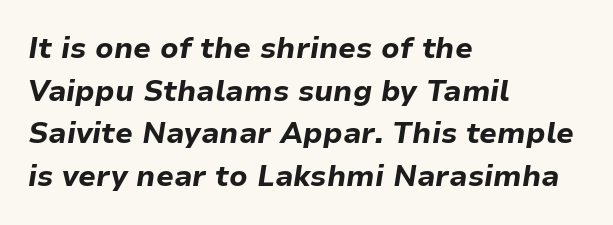
{"italic": "yes", "lean": "right", "slant_degrees": 9, "bold": "yes", "weight": "bold", "width": "normal", "stroke_contrast": "low", "x_height": "medium", "monospaced": "no", "underline": "no", "align": "left", "line_spacing": "normal", "line_spacing_ratio": 1.47, "letter_spacing": "normal", "letter_spacing_em": 0.0, "glyph_px": 29}
